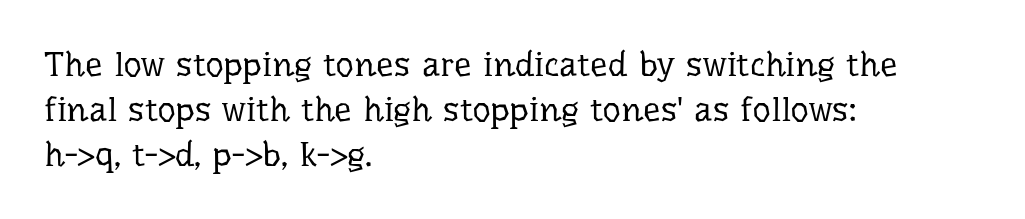
The image shows 35 px regular-weight serif type, upright; set left-aligned, normal line spacing (1.28x), normal letter spacing, not underlined; low stroke contrast and a medium x-height.
